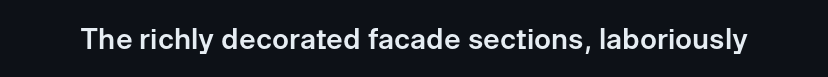
{"serif": "no", "italic": "no", "width": "normal", "stroke_contrast": "low", "x_height": "medium", "monospaced": "no", "underline": "no", "letter_spacing": "normal", "letter_spacing_em": 0.0, "glyph_px": 28}
